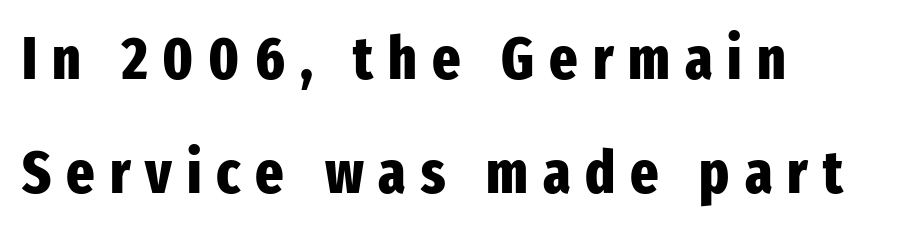
Q: Is the text bold? A: Yes.
Q: Is the text italic (slanted)? A: No, it is upright.
Q: Is the typeface a serif or a sans-serif typeface? A: Sans-serif.
Q: Is the text underlined? A: No.
Q: How is the paragraph aligned? A: Left-aligned.
Q: Is the spacing between letters normal or unusually wide? A: Unusually wide.
Q: Is the spacing between lines tight, normal or loose? A: Loose.
Q: Width (condensed, normal, or wide)? A: Condensed.
Q: Stroke contrast? A: Low.
Q: x-height? A: Medium.
Q: Monospaced? A: No.
